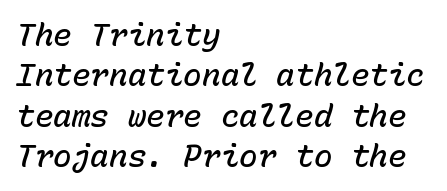
{"italic": "yes", "lean": "right", "slant_degrees": 15, "bold": "semi", "weight": "semibold", "width": "normal", "stroke_contrast": "low", "x_height": "medium", "monospaced": "yes", "underline": "no", "align": "left", "line_spacing": "normal", "line_spacing_ratio": 1.3, "letter_spacing": "normal", "letter_spacing_em": 0.0, "glyph_px": 31}
